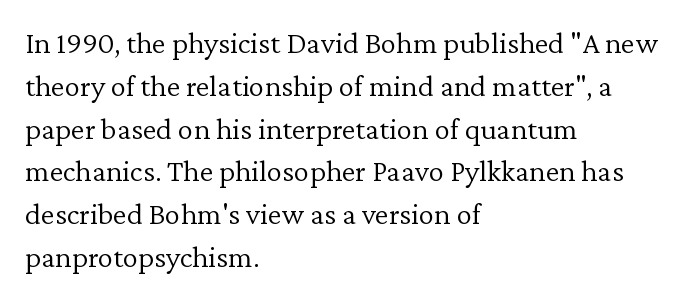
Look at the tracking — it's just the regular setting, nothing added. The rendering uses natural spacing where letterforms have individual widths. Short and long lines alike share a common starting point at left. This reads as an unemphasized weight, regular at the heaviest. Each row of text sits above clean, open space.
